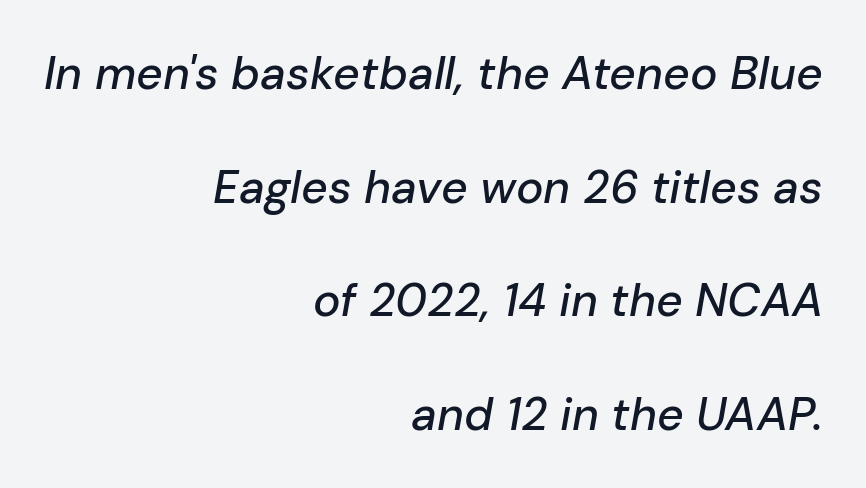
Q: Is the text italic (slanted)? A: Yes, it leans right by about 10 degrees.
Q: Is the text underlined? A: No.
Q: How is the paragraph aligned? A: Right-aligned.
Q: Is the spacing between letters normal or unusually wide? A: Normal.
Q: Is the spacing between lines tight, normal or loose? A: Loose.
Q: Width (condensed, normal, or wide)? A: Normal.
Q: Stroke contrast? A: Low.
Q: x-height? A: Medium.
Q: Monospaced? A: No.
